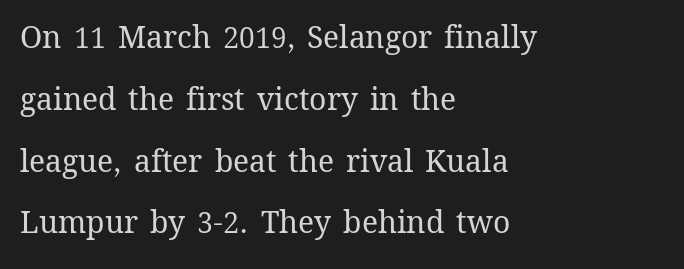
{"italic": "no", "bold": "no", "weight": "regular", "width": "normal", "stroke_contrast": "medium", "x_height": "medium", "monospaced": "no", "underline": "no", "align": "left", "line_spacing": "loose", "line_spacing_ratio": 2.06, "letter_spacing": "normal", "letter_spacing_em": 0.0, "glyph_px": 30}
